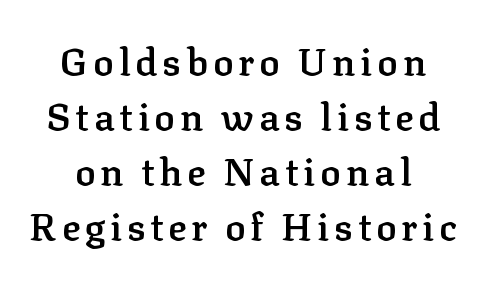
The image shows 38 px semibold serif type, upright; set normal line spacing (1.45x), not underlined; low stroke contrast and a medium x-height.
